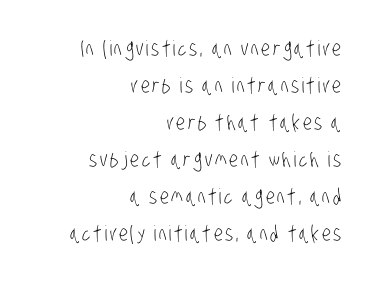
Q: Is the text bold? A: No.
Q: Is the text underlined? A: No.
Q: How is the paragraph aligned? A: Right-aligned.
